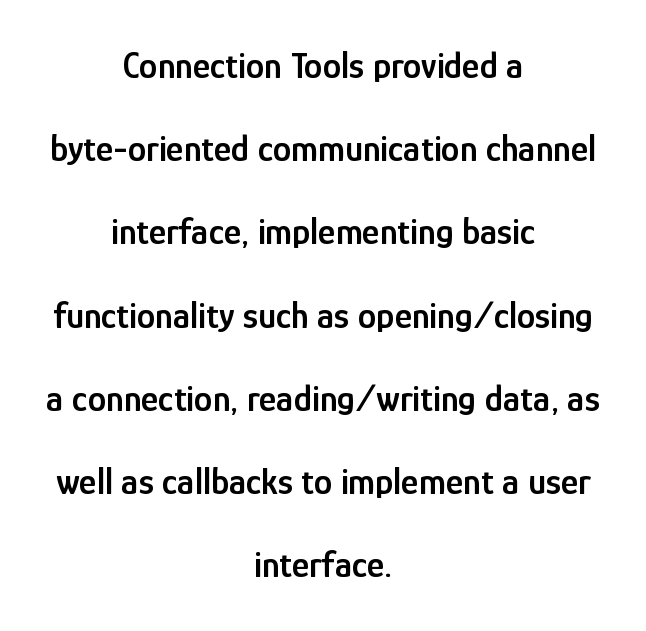
Is the block centered? Yes — each line is placed symmetrically about the middle. The space between consecutive lines is lavish. The sample has been set in demibold, a notch under bold. Do the characters align in a grid? No, the font is proportional. Ascenders rise straight up at ninety degrees. Quick note: underline off.
